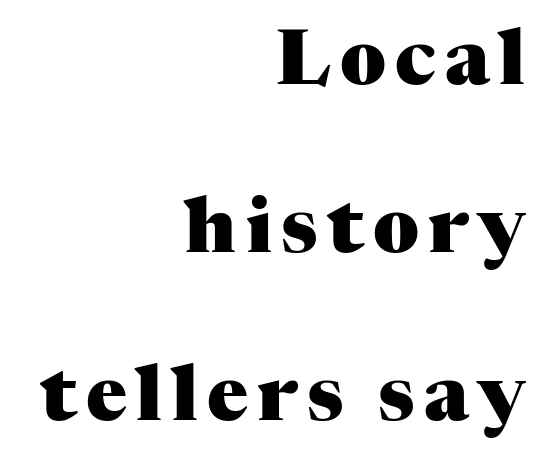
The image shows 76 px heavy serif type, upright; set right-aligned, loose line spacing (2.21x), not underlined; medium stroke contrast and a medium x-height.
